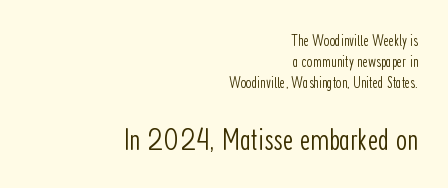
{"serif": "no", "italic": "no", "bold": "no", "weight": "light", "width": "condensed", "stroke_contrast": "low", "x_height": "medium", "monospaced": "no", "underline": "no", "align": "right", "line_spacing": "normal", "line_spacing_ratio": 1.3, "letter_spacing": "normal", "letter_spacing_em": 0.0, "larger_block": "second", "size_ratio": 2.0, "glyph_px": 32}
